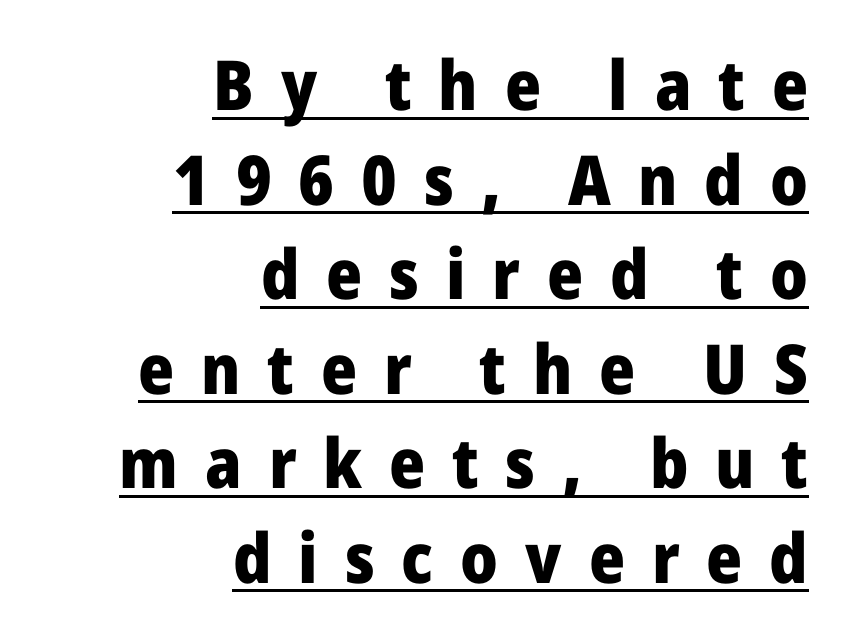
Q: Is the text bold? A: Yes.
Q: Is the text italic (slanted)? A: No, it is upright.
Q: Is the typeface a serif or a sans-serif typeface? A: Sans-serif.
Q: Is the text underlined? A: Yes.
Q: How is the paragraph aligned? A: Right-aligned.
Q: Is the spacing between letters normal or unusually wide? A: Unusually wide.
Q: Is the spacing between lines tight, normal or loose? A: Normal.
Q: Width (condensed, normal, or wide)? A: Normal.
Q: Stroke contrast? A: Low.
Q: x-height? A: Medium.
Q: Monospaced? A: No.
